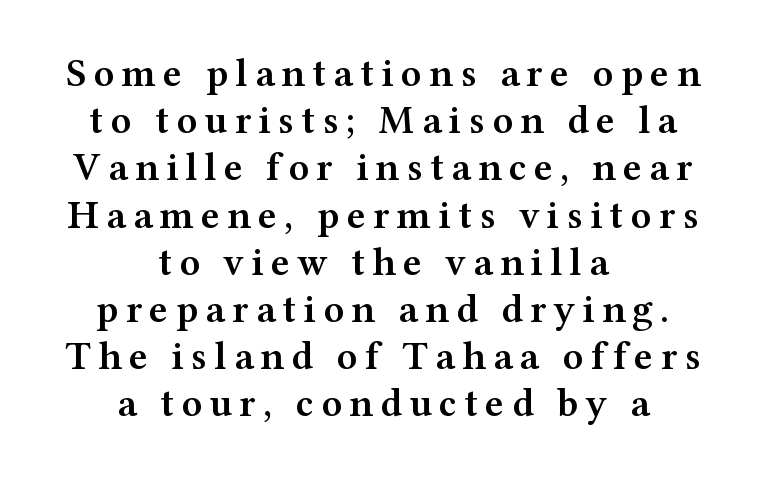
The face used here is proportionally spaced, like ordinary book or web type. A typesetter would label this face a serif. Ascenders rise straight up at ninety degrees. Which margin do the lines hug? Neither — every line sits in the middle. The passage shown is not underscored anywhere.
